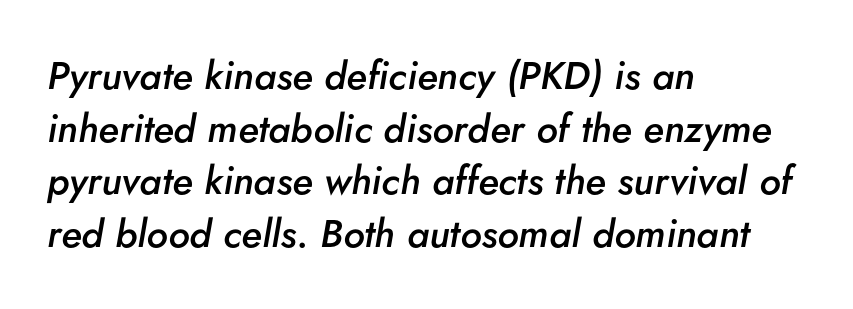
Proportional: the letters do not fall into vertical columns. Would a proofreader flag this as italicized? Yes. These words are printed semibold, heavier than regular yet not bold. Observe the ordinary spacing: letters are neighbours, not strangers.
